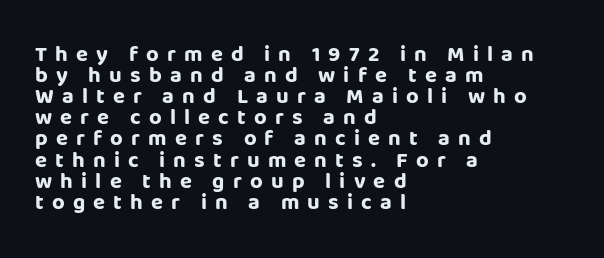
{"italic": "no", "bold": "yes", "underline": "no", "align": "left", "line_spacing": "tight", "line_spacing_ratio": 0.96, "letter_spacing": "wide", "letter_spacing_em": 0.37, "glyph_px": 22}
